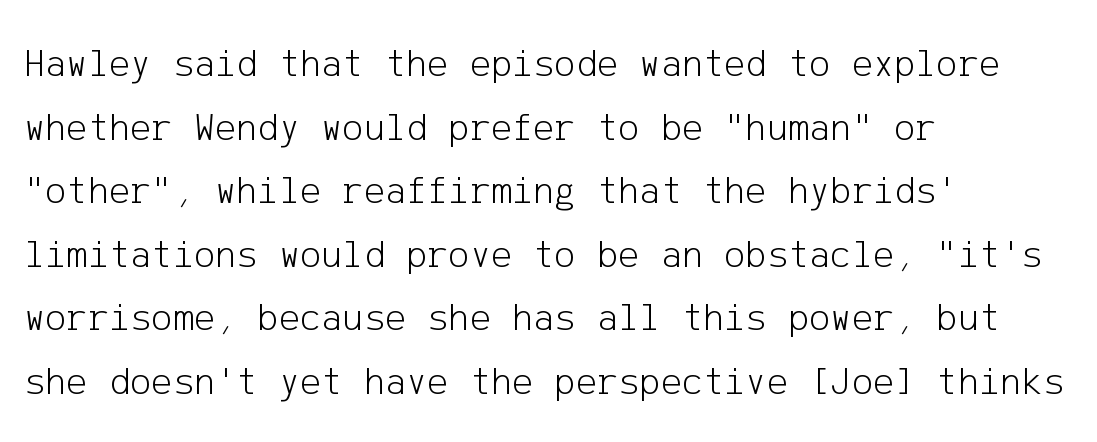
{"serif": "no", "italic": "no", "bold": "no", "weight": "light", "width": "normal", "stroke_contrast": "low", "x_height": "medium", "underline": "no", "align": "left", "line_spacing": "normal", "line_spacing_ratio": 1.59, "letter_spacing": "normal", "letter_spacing_em": 0.0, "glyph_px": 40}
